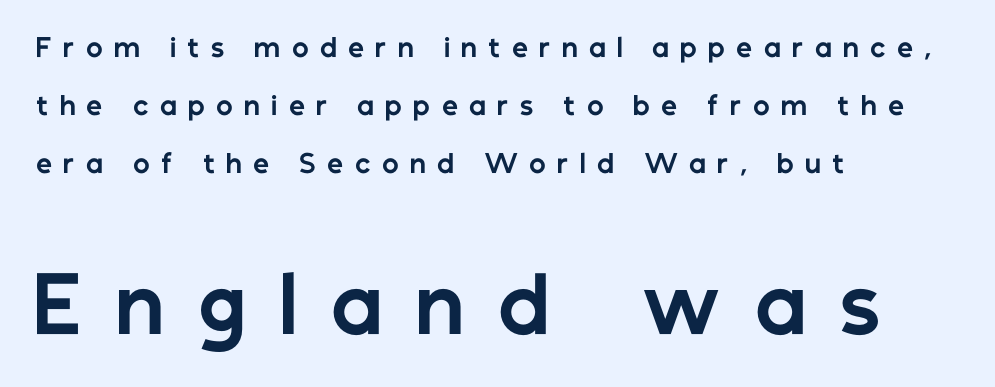
The image shows 76 px bold sans-serif type, upright; set left-aligned, loose line spacing (2.33x), unusually wide letter spacing (+0.45 em), not underlined; the second (bottom) block is 3.04x larger; low stroke contrast and a medium x-height.
